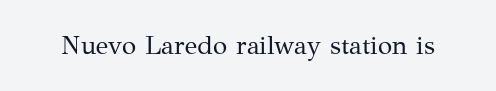
{"italic": "no", "bold": "no", "underline": "no", "letter_spacing": "normal", "letter_spacing_em": 0.0, "glyph_px": 26}
